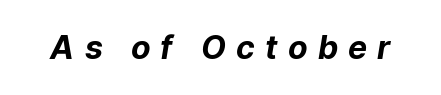
The image shows 32 px bold sans-serif type; set unusually wide letter spacing (+0.32 em), not underlined; low stroke contrast and a medium x-height.
